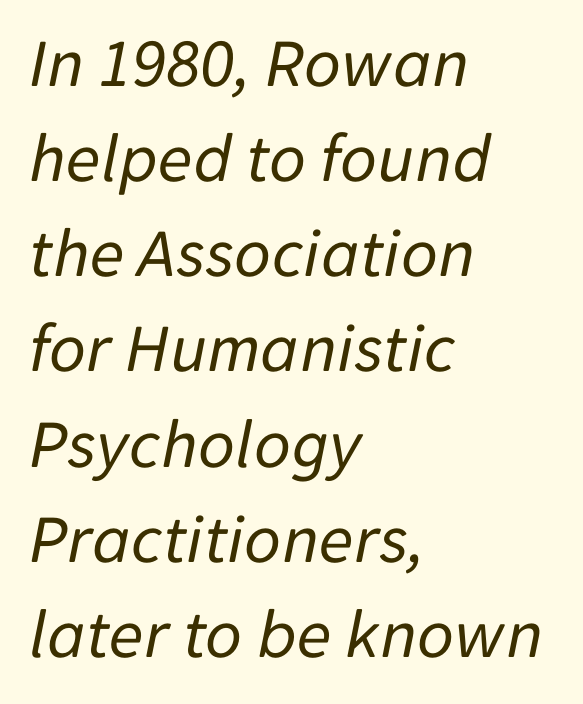
{"italic": "yes", "lean": "right", "slant_degrees": 11, "bold": "no", "weight": "regular", "width": "normal", "stroke_contrast": "low", "x_height": "medium", "monospaced": "no", "underline": "no", "align": "left", "line_spacing": "normal", "line_spacing_ratio": 1.34, "letter_spacing": "normal", "letter_spacing_em": 0.0, "glyph_px": 71}
